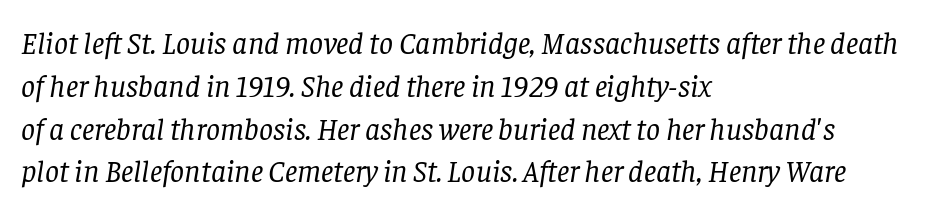
Q: Is the text bold? A: No.
Q: Is the text italic (slanted)? A: Yes, it leans right by about 8 degrees.
Q: Is the typeface a serif or a sans-serif typeface? A: Serif.
Q: Is the text underlined? A: No.
Q: How is the paragraph aligned? A: Left-aligned.
Q: Is the spacing between letters normal or unusually wide? A: Normal.
Q: Is the spacing between lines tight, normal or loose? A: Normal.
Q: Width (condensed, normal, or wide)? A: Normal.
Q: Stroke contrast? A: Low.
Q: x-height? A: Large.
Q: Monospaced? A: No.
